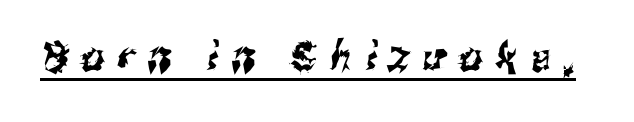
The image shows 41 px condensed sans-serif type; set unusually wide letter spacing (+0.32 em), underlined; medium stroke contrast and a medium x-height.
